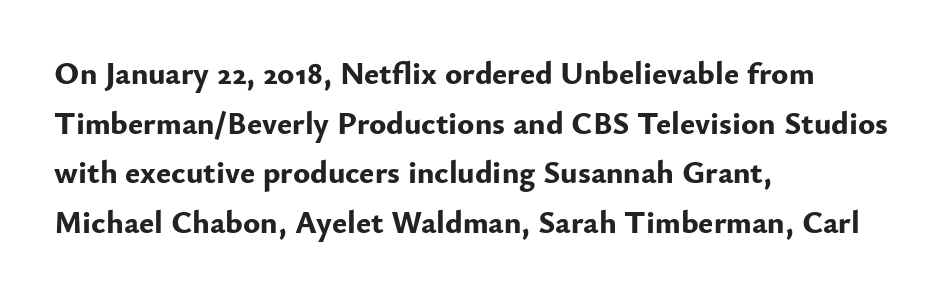
{"serif": "no", "italic": "no", "bold": "yes", "weight": "bold", "width": "normal", "stroke_contrast": "low", "x_height": "small", "monospaced": "no", "underline": "no", "align": "left", "line_spacing": "normal", "line_spacing_ratio": 1.55, "letter_spacing": "normal", "letter_spacing_em": 0.0, "glyph_px": 32}
